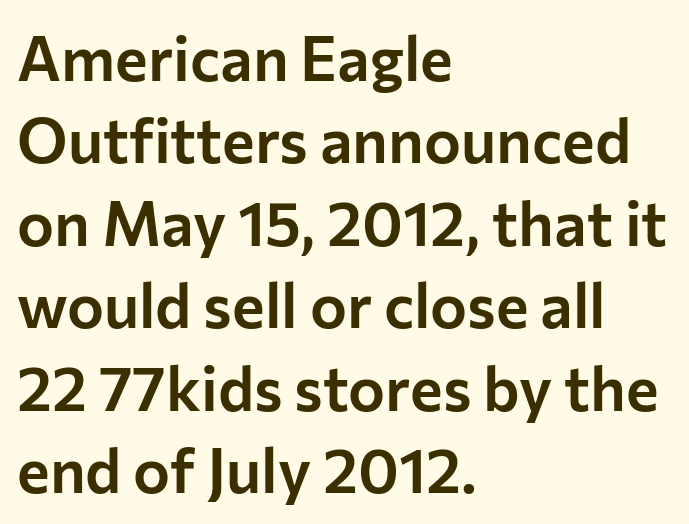
{"serif": "no", "italic": "no", "width": "normal", "stroke_contrast": "low", "x_height": "medium", "monospaced": "no", "underline": "no", "align": "left", "line_spacing": "normal", "line_spacing_ratio": 1.33, "letter_spacing": "normal", "letter_spacing_em": 0.0, "glyph_px": 62}
